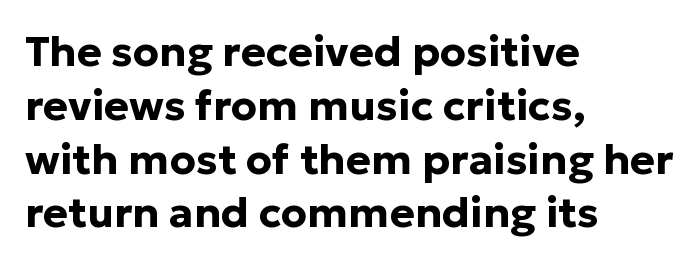
Here the glyphs are tracked normally, forming tight word shapes. The face used here is a sans, in the tradition of grotesques and geometrics. Proportional: the letters do not fall into vertical columns. This rendering uses left alignment, leaving the right contour irregular.
